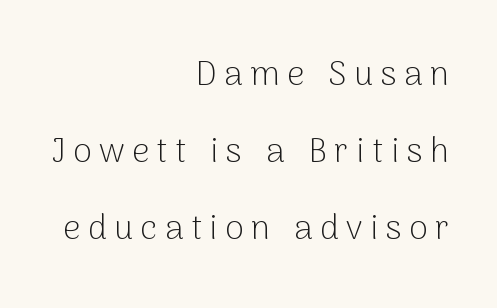
Q: Is the text bold? A: No.
Q: Is the text italic (slanted)? A: No, it is upright.
Q: Is the typeface a serif or a sans-serif typeface? A: Sans-serif.
Q: Is the text underlined? A: No.
Q: How is the paragraph aligned? A: Right-aligned.
Q: Is the spacing between letters normal or unusually wide? A: Unusually wide.
Q: Is the spacing between lines tight, normal or loose? A: Loose.
Q: Width (condensed, normal, or wide)? A: Normal.
Q: Stroke contrast? A: Low.
Q: x-height? A: Medium.
Q: Monospaced? A: No.
